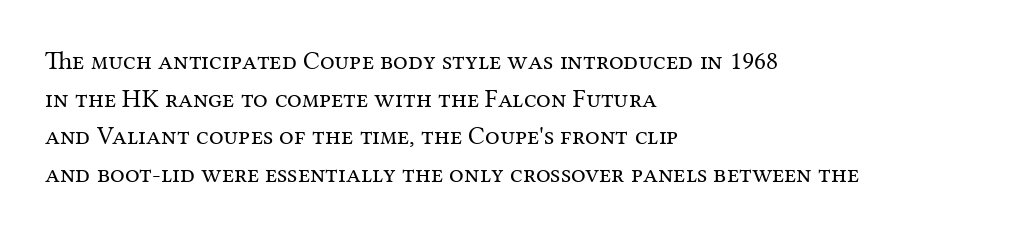
This sample is left-justified, so line endings fall wherever the words run out. Short note: letters normally spaced. These lines were composed using upright roman letters. Nothing heavy about these letters — not bold at all. The glyphs are unaccompanied by any horizontal stroke below them. Quick note: interline space is typical.
